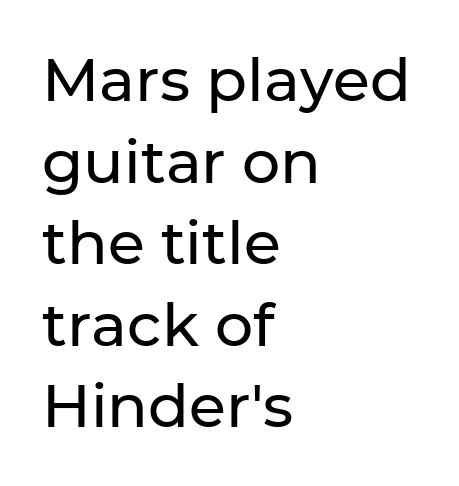
Q: Is the text italic (slanted)? A: No, it is upright.
Q: Is the typeface a serif or a sans-serif typeface? A: Sans-serif.
Q: Is the text underlined? A: No.
Q: How is the paragraph aligned? A: Left-aligned.
Q: Is the spacing between letters normal or unusually wide? A: Normal.
Q: Is the spacing between lines tight, normal or loose? A: Normal.
Q: Width (condensed, normal, or wide)? A: Normal.
Q: Stroke contrast? A: Low.
Q: x-height? A: Medium.
Q: Monospaced? A: No.
